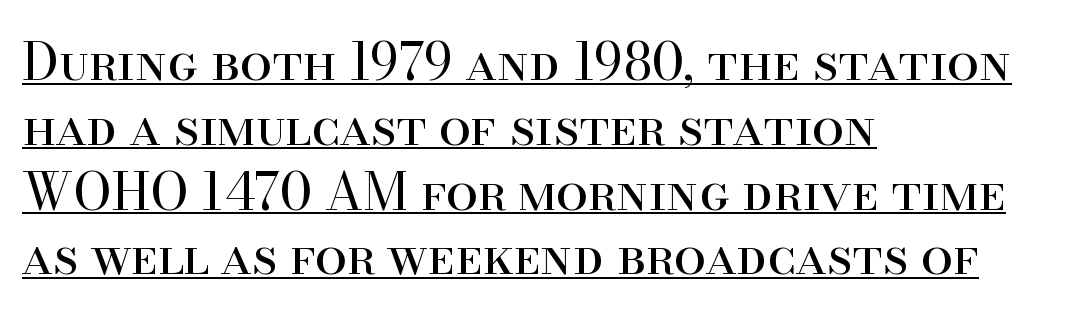
{"serif": "yes", "italic": "no", "bold": "no", "weight": "regular", "width": "normal", "stroke_contrast": "high", "x_height": "small", "monospaced": "no", "underline": "yes", "align": "left", "line_spacing": "normal", "line_spacing_ratio": 1.27, "letter_spacing": "normal", "letter_spacing_em": 0.0, "glyph_px": 51}
